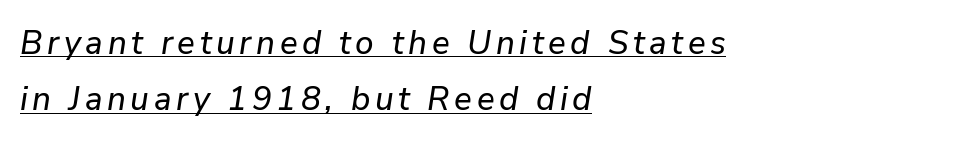
The image shows 33 px text type, italic (leaning right); set left-aligned, line spacing 1.71x, underlined; low stroke contrast and a medium x-height.
